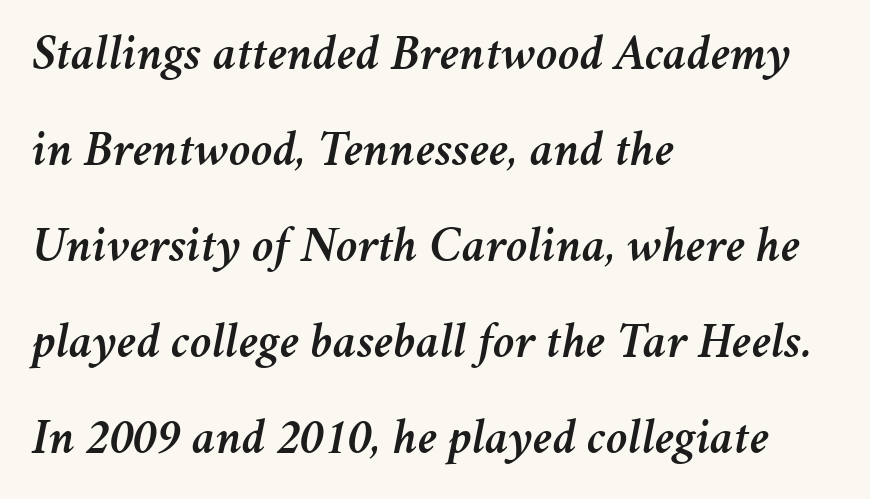
Think of a printed novel: that variable character pitch is what you see here. The letterforms sit shoulder to shoulder at normal distance. Quick note: underline off. Interline gaps are noticeably wide in this sample.
